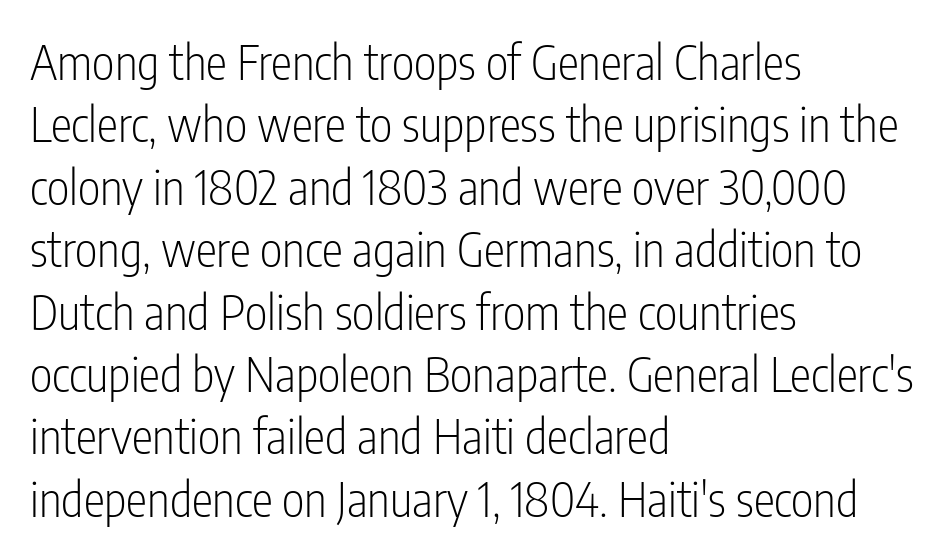
The image shows 48 px light, condensed sans-serif type, upright; set left-aligned, normal line spacing (1.3x), normal letter spacing, not underlined; low stroke contrast and a medium x-height.
